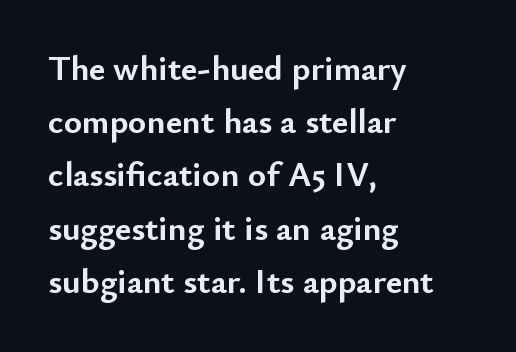
{"serif": "no", "italic": "no", "bold": "yes", "weight": "semibold", "width": "normal", "stroke_contrast": "low", "x_height": "small", "monospaced": "no", "underline": "no", "align": "left", "line_spacing": "normal", "line_spacing_ratio": 1.52, "letter_spacing": "normal", "letter_spacing_em": 0.0, "glyph_px": 35}
